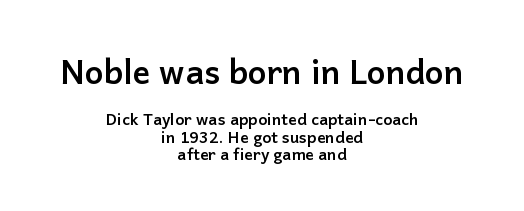
The image shows 33 px semibold sans-serif type, upright; set centered, tight line spacing (1.09x), normal letter spacing, not underlined; the first (top) block is 2.06x larger; low stroke contrast and a medium x-height.
